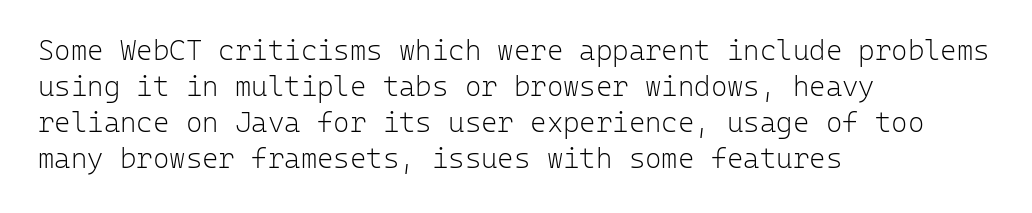
The image shows 28 px light sans-serif type, upright, monospaced; set left-aligned, normal line spacing (1.28x), normal letter spacing, not underlined; low stroke contrast and a medium x-height.
